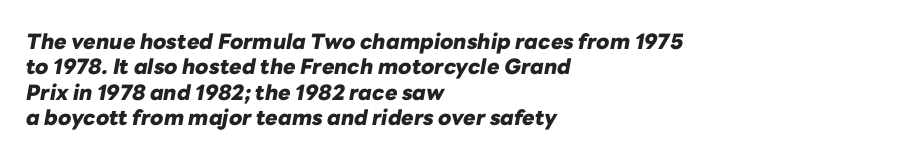
The image shows 21 px bold type, italic (leaning right); set left-aligned, line spacing 1.21x, normal letter spacing, not underlined.
